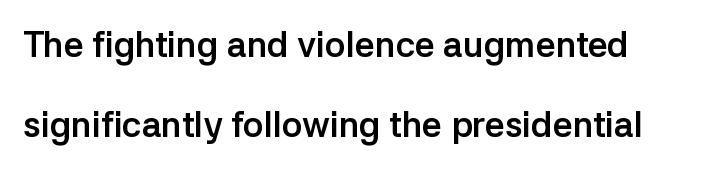
Q: Is the text bold? A: Yes.
Q: Is the text italic (slanted)? A: No, it is upright.
Q: Is the typeface a serif or a sans-serif typeface? A: Sans-serif.
Q: Is the text underlined? A: No.
Q: How is the paragraph aligned? A: Left-aligned.
Q: Is the spacing between letters normal or unusually wide? A: Normal.
Q: Is the spacing between lines tight, normal or loose? A: Loose.
Q: Width (condensed, normal, or wide)? A: Normal.
Q: Stroke contrast? A: Low.
Q: x-height? A: Medium.
Q: Monospaced? A: No.
